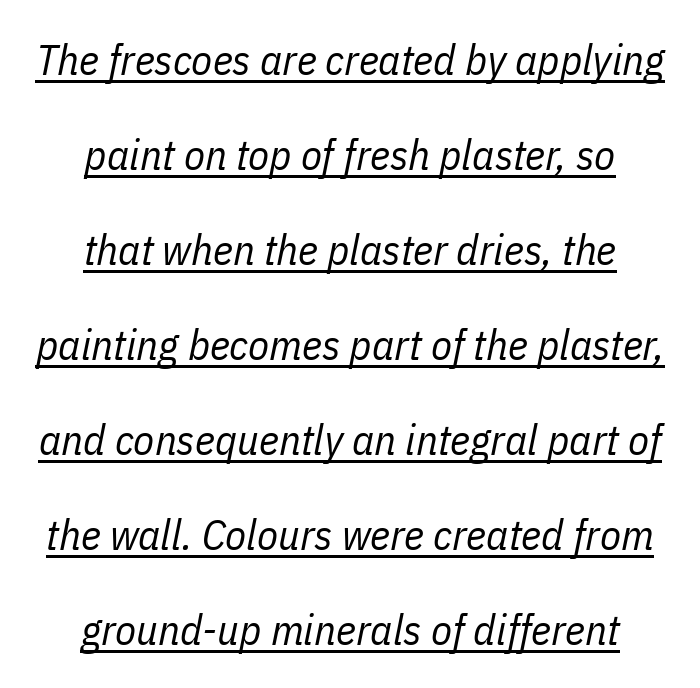
Q: Is the text bold? A: No.
Q: Is the text italic (slanted)? A: Yes, it leans right by about 11 degrees.
Q: Is the text underlined? A: Yes.
Q: How is the paragraph aligned? A: Centered.
Q: Is the spacing between letters normal or unusually wide? A: Normal.
Q: Is the spacing between lines tight, normal or loose? A: Loose.
Q: Width (condensed, normal, or wide)? A: Condensed.
Q: Stroke contrast? A: Low.
Q: x-height? A: Medium.
Q: Monospaced? A: No.
